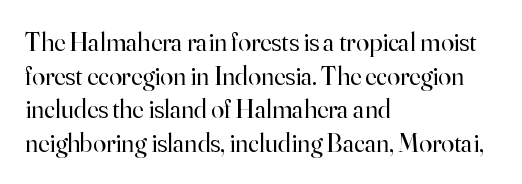
The image shows 26 px text type, upright; set left-aligned, normal line spacing (1.29x), normal letter spacing, not underlined.
